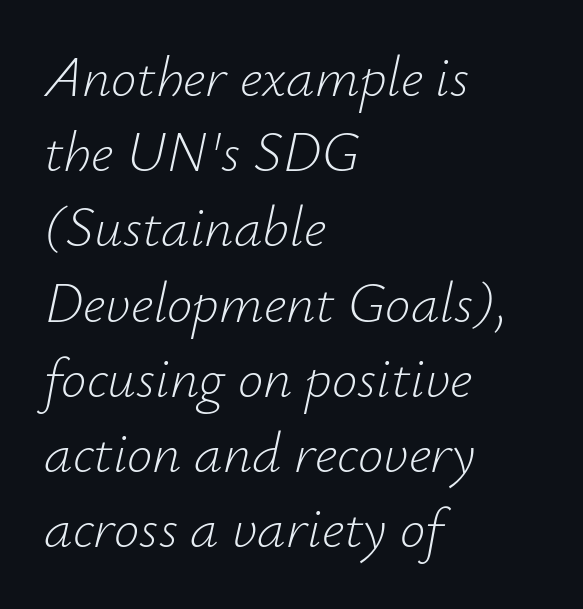
Q: Is the text bold? A: No.
Q: Is the text italic (slanted)? A: Yes, it leans right by about 12 degrees.
Q: Is the text underlined? A: No.
Q: How is the paragraph aligned? A: Left-aligned.
Q: Is the spacing between letters normal or unusually wide? A: Normal.
Q: Is the spacing between lines tight, normal or loose? A: Normal.
Q: Width (condensed, normal, or wide)? A: Normal.
Q: Stroke contrast? A: Low.
Q: x-height? A: Small.
Q: Monospaced? A: No.
